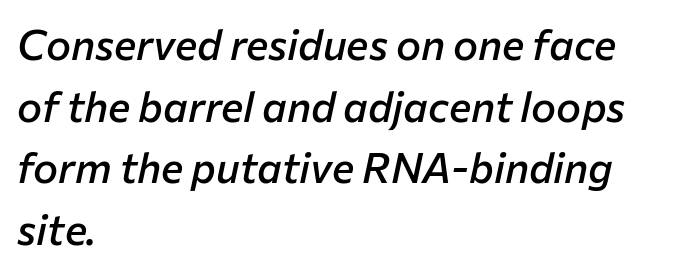
The compositor pushed each line to the left boundary. The line-height multiplier appears to be the usual default. Posture: slanted. How are the letters spaced? Ordinarily, with no added tracking. Emphasis by weight is partial: semibold. The letters advance in unequal steps, a hallmark of proportional type.
